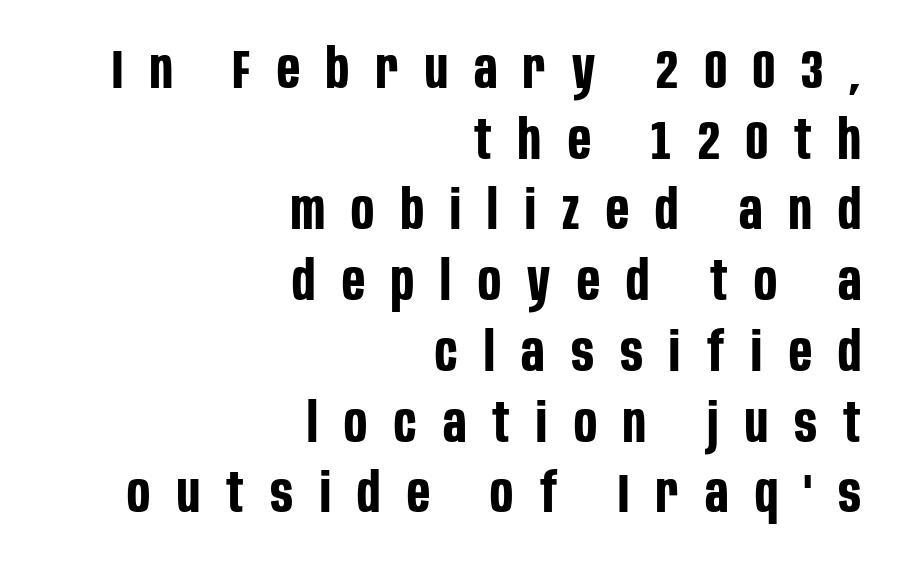
A roman cut, with each character standing at attention. Varying glyph widths throughout — classic text-font behaviour. Loose tracking; the words dissolve into strings of separated letters. One glance says typical: line gaps are just what's usual.
